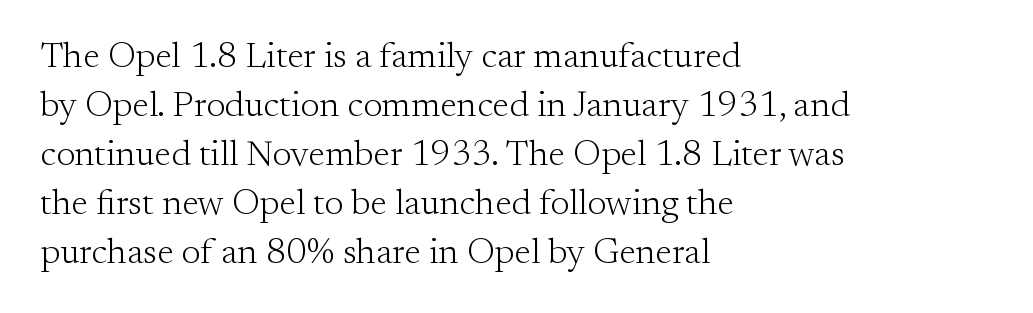
Character widths vary here, with narrow letters taking less room than wide ones. This sample is left-justified, so line endings fall wherever the words run out. What stands out about the letter spacing? Nothing — it is the standard amount. Each letter's strokes conclude with small projecting serifs.
